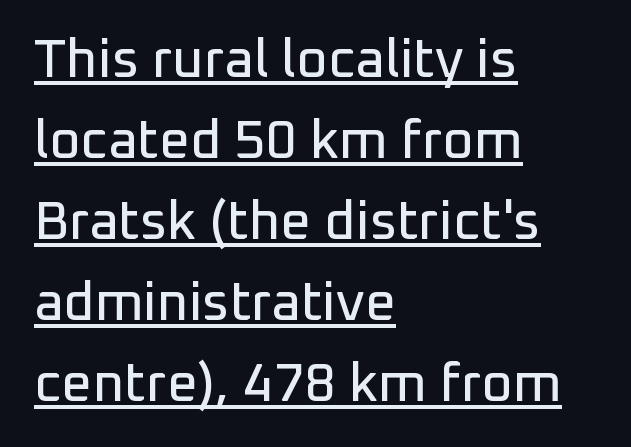
The image shows 54 px sans-serif type, upright; set left-aligned, normal line spacing (1.5x), normal letter spacing, underlined; low stroke contrast and a medium x-height.
